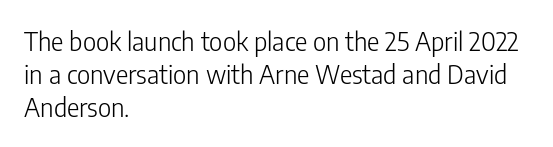
{"italic": "no", "bold": "no", "underline": "no", "align": "left", "line_spacing": "normal", "line_spacing_ratio": 1.26, "letter_spacing": "normal", "letter_spacing_em": 0.0, "glyph_px": 26}
